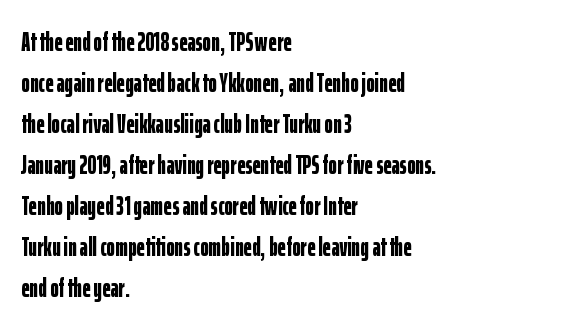
{"italic": "no", "bold": "yes", "underline": "no", "align": "left", "line_spacing": "normal", "line_spacing_ratio": 1.58, "letter_spacing": "normal", "letter_spacing_em": 0.0, "glyph_px": 26}
